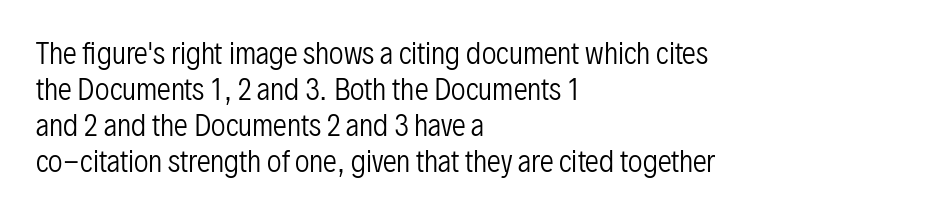
The image shows 28 px regular-weight, condensed sans-serif type, upright; set left-aligned, normal line spacing (1.29x), normal letter spacing, not underlined; low stroke contrast and a medium x-height.
